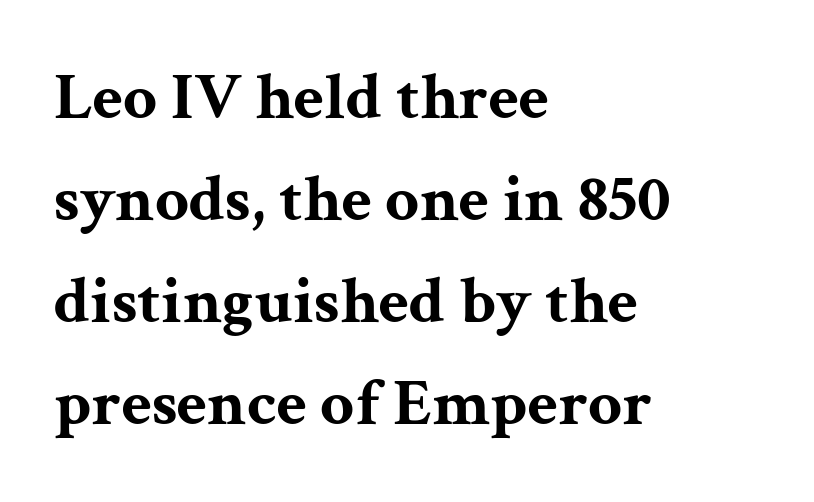
Q: Is the text bold? A: Yes.
Q: Is the text italic (slanted)? A: No, it is upright.
Q: Is the typeface a serif or a sans-serif typeface? A: Serif.
Q: Is the text underlined? A: No.
Q: How is the paragraph aligned? A: Left-aligned.
Q: Is the spacing between letters normal or unusually wide? A: Normal.
Q: Is the spacing between lines tight, normal or loose? A: Normal.
Q: Width (condensed, normal, or wide)? A: Wide.
Q: Stroke contrast? A: Medium.
Q: x-height? A: Medium.
Q: Monospaced? A: No.
